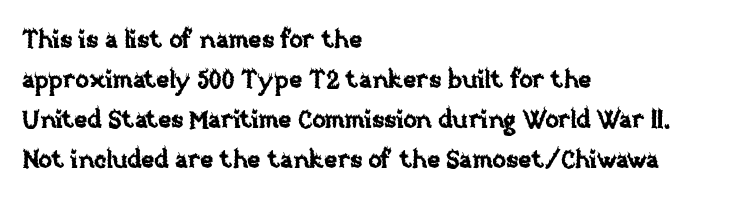
{"italic": "no", "underline": "no", "align": "left", "line_spacing": "normal", "line_spacing_ratio": 1.6, "letter_spacing": "normal", "letter_spacing_em": 0.0, "glyph_px": 25}
